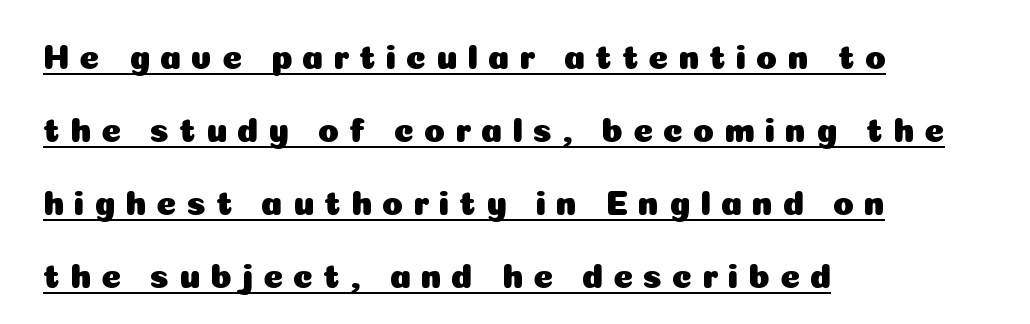
A typesetter would call this proportional, since set widths differ per character. Leading is clearly above the norm, producing a sparse column. Serifs: no, the terminals of the letterforms are clean. The face used here is rendered with a markedly widened letterfit.
